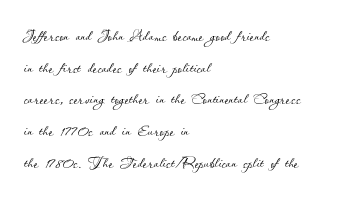
Q: Is the text bold? A: No.
Q: Is the text italic (slanted)? A: Yes.
Q: Is the text underlined? A: No.
Q: How is the paragraph aligned? A: Left-aligned.
Q: Is the spacing between letters normal or unusually wide? A: Normal.
Q: Is the spacing between lines tight, normal or loose? A: Normal.
